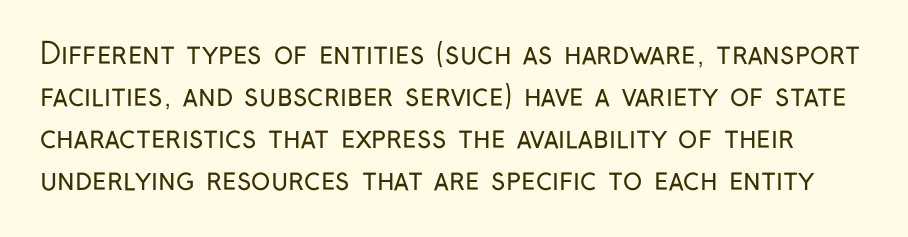
Q: Is the text bold? A: No.
Q: Is the text italic (slanted)? A: No, it is upright.
Q: Is the typeface a serif or a sans-serif typeface? A: Sans-serif.
Q: Is the text underlined? A: No.
Q: Is the spacing between letters normal or unusually wide? A: Normal.
Q: Is the spacing between lines tight, normal or loose? A: Normal.
Q: Width (condensed, normal, or wide)? A: Condensed.
Q: Stroke contrast? A: Low.
Q: x-height? A: Medium.
Q: Monospaced? A: No.
